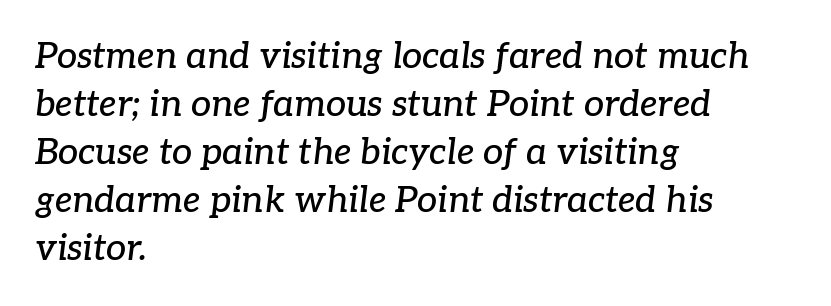
{"serif": "yes", "italic": "yes", "lean": "right", "slant_degrees": 7, "width": "normal", "stroke_contrast": "low", "x_height": "medium", "monospaced": "no", "underline": "no", "align": "left", "line_spacing": "normal", "line_spacing_ratio": 1.33, "letter_spacing": "normal", "letter_spacing_em": 0.0, "glyph_px": 36}
